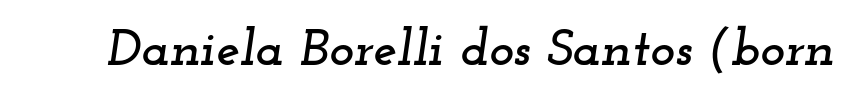
{"serif": "yes", "italic": "yes", "lean": "right", "slant_degrees": 12, "width": "wide", "stroke_contrast": "low", "x_height": "small", "monospaced": "no", "underline": "no", "letter_spacing": "normal", "letter_spacing_em": 0.0, "glyph_px": 53}
